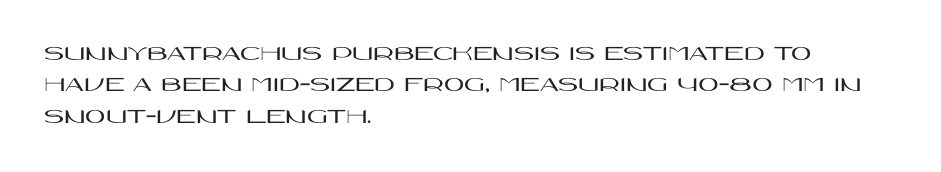
The image shows 22 px text type, upright; set left-aligned, normal line spacing (1.43x), normal letter spacing, not underlined.
